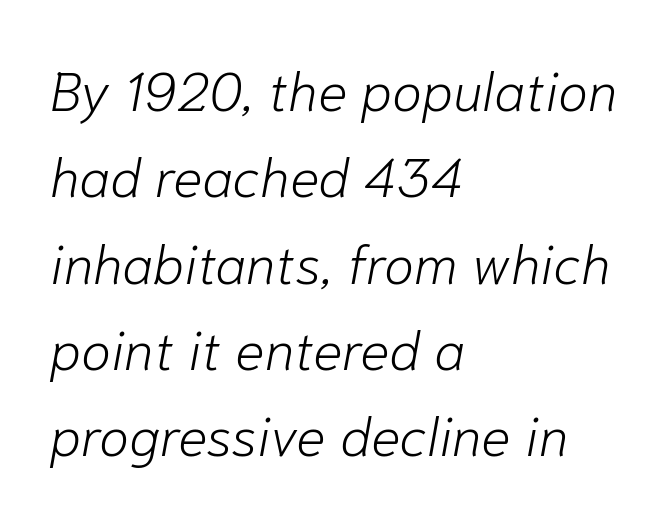
Stems and bowls with no extra thickness — not bold. Nobody drew a line under any word here. Every character sits at an angle, as italics do. One glance says typical: line gaps are just what's usual.
